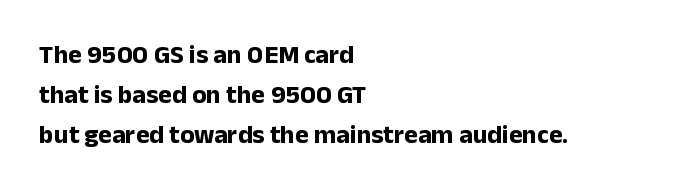
The image shows 26 px bold type, upright; set left-aligned, normal line spacing (1.53x), normal letter spacing, not underlined.
